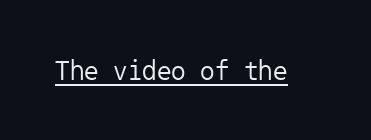
The image shows 29 px regular-weight sans-serif type, upright, monospaced; set normal letter spacing, underlined; low stroke contrast and a medium x-height.
